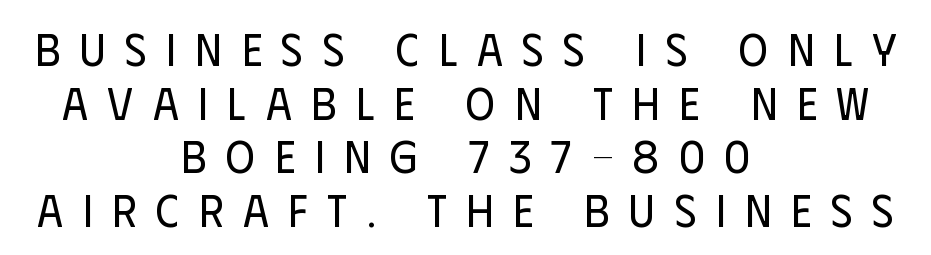
It's the straight-up-and-down kind of type. The face used here is rendered with a markedly widened letterfit. The letters advance in unequal steps, a hallmark of proportional type. The whitespace from short lines is split evenly between both sides. Bold? No — there's no thickening of the strokes.
